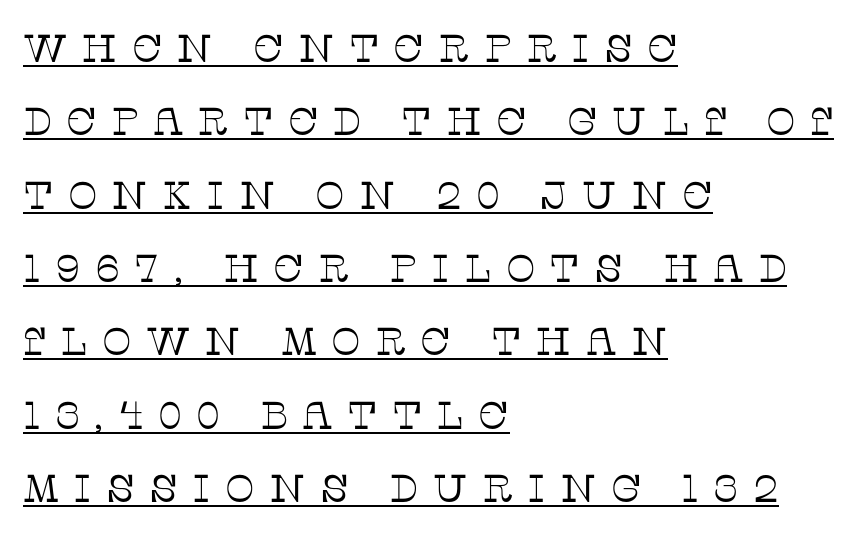
{"serif": "yes", "italic": "no", "bold": "no", "weight": "thin", "width": "normal", "stroke_contrast": "low", "x_height": "large", "monospaced": "no", "underline": "yes", "align": "left", "line_spacing_ratio": 1.88, "letter_spacing": "wide", "letter_spacing_em": 0.36, "glyph_px": 39}
